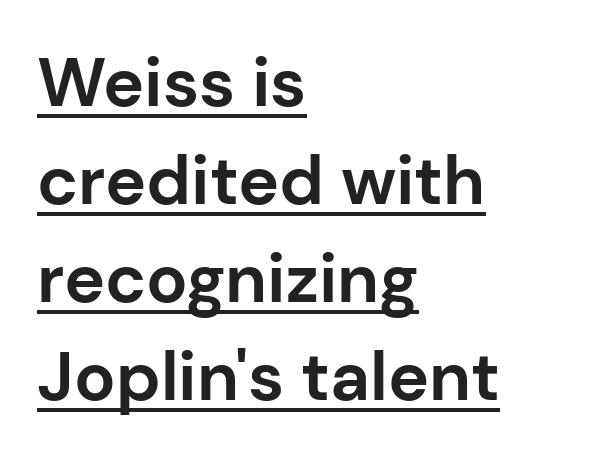
The image shows 69 px bold sans-serif type, upright; set left-aligned, normal line spacing (1.42x), normal letter spacing, underlined; low stroke contrast and a medium x-height.
